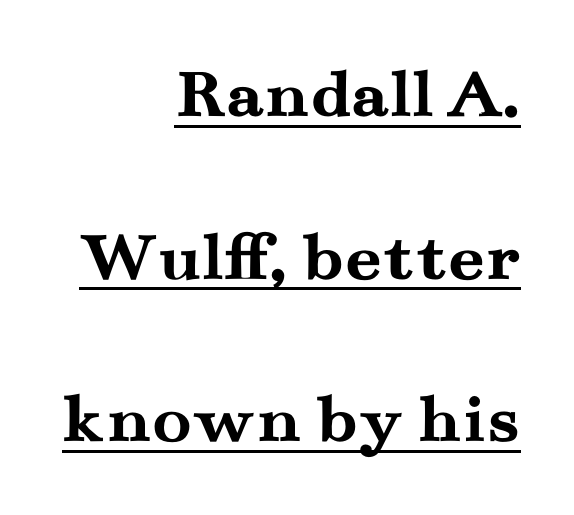
Q: Is the text bold? A: Yes.
Q: Is the text italic (slanted)? A: No, it is upright.
Q: Is the typeface a serif or a sans-serif typeface? A: Serif.
Q: Is the text underlined? A: Yes.
Q: How is the paragraph aligned? A: Right-aligned.
Q: Is the spacing between letters normal or unusually wide? A: Normal.
Q: Is the spacing between lines tight, normal or loose? A: Loose.
Q: Width (condensed, normal, or wide)? A: Wide.
Q: Stroke contrast? A: Medium.
Q: x-height? A: Small.
Q: Monospaced? A: No.
